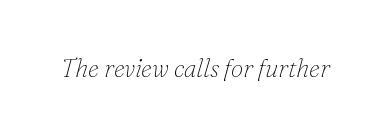
Q: Is the text bold? A: No.
Q: Is the text italic (slanted)? A: Yes, it leans right by about 16 degrees.
Q: Is the text underlined? A: No.
Q: Is the spacing between letters normal or unusually wide? A: Normal.
